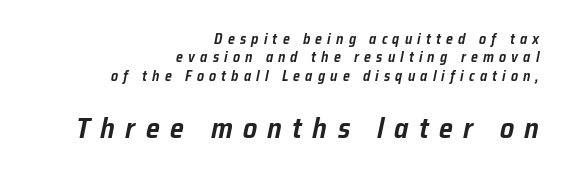
Q: Is the text italic (slanted)? A: Yes, it leans right by about 12 degrees.
Q: Is the text underlined? A: No.
Q: How is the paragraph aligned? A: Right-aligned.
Q: Is the spacing between letters normal or unusually wide? A: Unusually wide.
Q: Is the spacing between lines tight, normal or loose? A: Normal.
Q: Which block of text is set in a larger size, the first (top) or the second (bottom)? A: The second (bottom) one.
Q: Width (condensed, normal, or wide)? A: Normal.
Q: Stroke contrast? A: Low.
Q: x-height? A: Medium.
Q: Monospaced? A: No.
